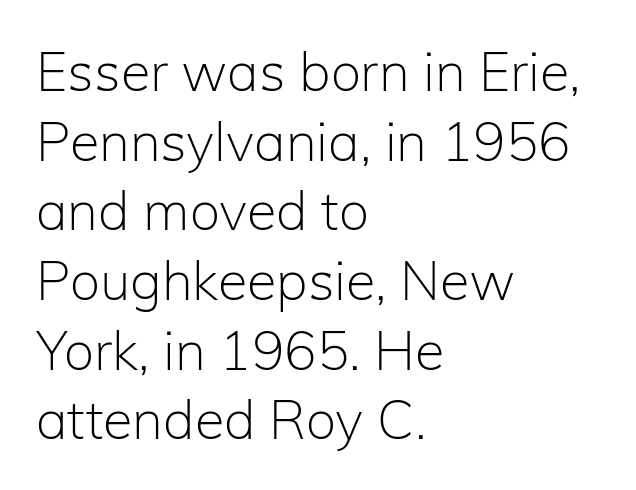
Each letter keeps its own natural width here, so spacing adapts to shape. No heavy texture on the line: the type isn't bold. The leading is moderate, giving the passage an even texture. A clean baseline with only descenders dipping below it. Type style note: lacks serifs.
